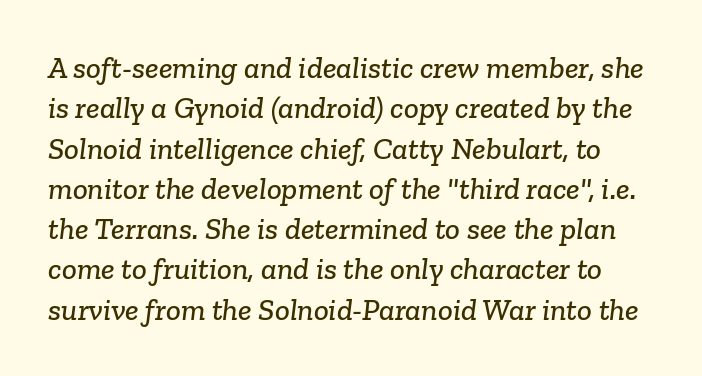
Glance below the letters and you will spot only blank space. The block of text has a typical density, with ordinary space between rows. There is no visible air inserted between adjacent glyphs. Note the varied advance widths — an 'i' is clearly narrower than an 'm'. Serifs: yes, visible at the terminals of the letterforms.
